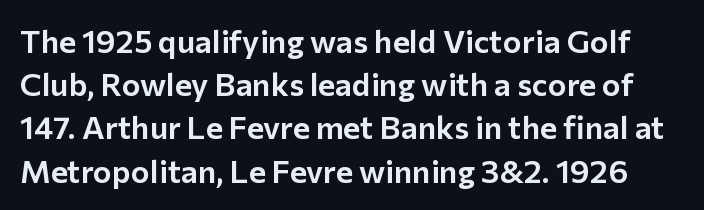
Q: Is the text italic (slanted)? A: No, it is upright.
Q: Is the typeface a serif or a sans-serif typeface? A: Sans-serif.
Q: Is the text underlined? A: No.
Q: Is the spacing between letters normal or unusually wide? A: Normal.
Q: Is the spacing between lines tight, normal or loose? A: Normal.
Q: Width (condensed, normal, or wide)? A: Normal.
Q: Stroke contrast? A: Low.
Q: x-height? A: Medium.
Q: Monospaced? A: No.
